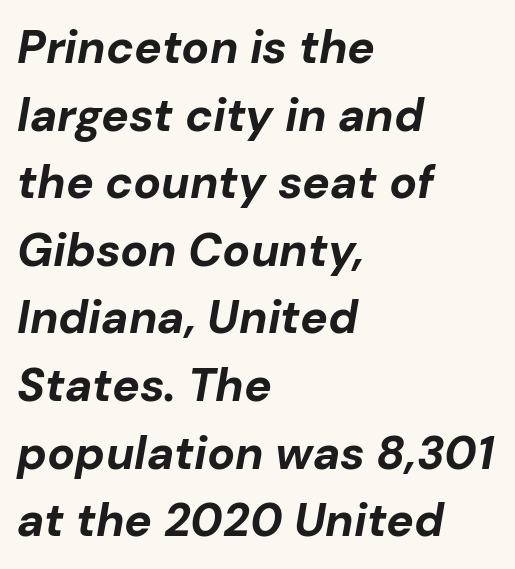
The image shows 46 px bold type, italic (leaning right); set left-aligned, normal line spacing (1.47x), normal letter spacing, not underlined; low stroke contrast and a medium x-height.
